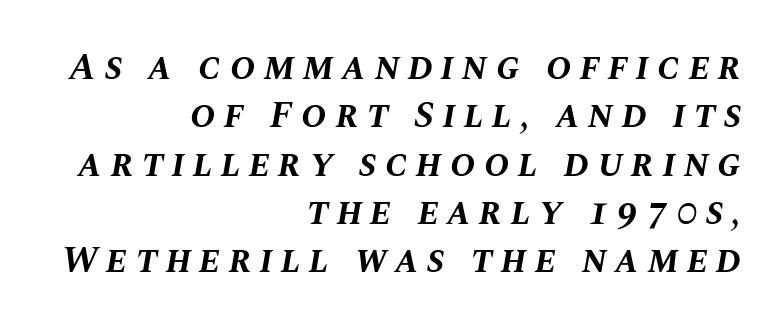
{"italic": "yes", "lean": "right", "slant_degrees": 10, "bold": "yes", "weight": "bold", "width": "normal", "stroke_contrast": "medium", "x_height": "large", "monospaced": "no", "underline": "no", "align": "right", "line_spacing": "normal", "line_spacing_ratio": 1.27, "letter_spacing": "wide", "letter_spacing_em": 0.22, "glyph_px": 38}
